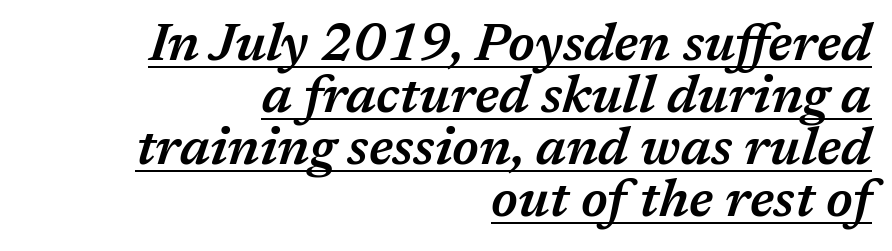
Cramped leading. The sample has been set in demibold, a notch under bold. A typesetter would mark this as italic. A typesetter would call this zero additional tracking. Each letter keeps its own natural width here, so spacing adapts to shape. This sample is right-justified, so line beginnings fall wherever the words allow.
